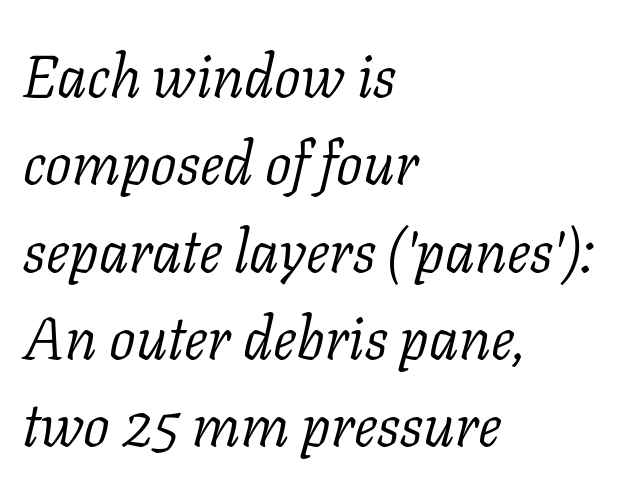
Compared with typical paragraphs, the rows here are spaced about the same. This rendering features lettering with no underline. These lines stack with their left ends in a neat column. The letterforms sit at book weight or below. Do the characters align in a grid? No, the font is proportional.
